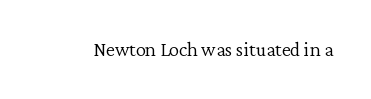
Posture: upright roman. Short note: letters normally spaced. The weight would be labelled regular, book, light, or lighter still. Lines of text with bare space underneath.
